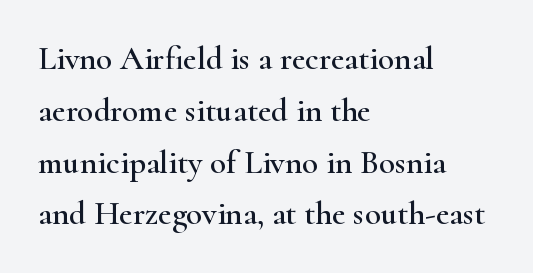
The image shows 33 px wide serif type, upright; set left-aligned, normal line spacing (1.57x), normal letter spacing, not underlined; high stroke contrast and a small x-height.
